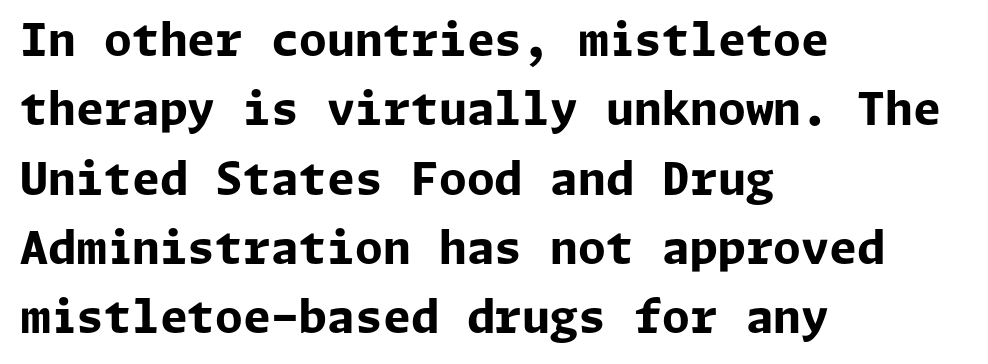
The image shows 45 px bold sans-serif type, upright; set left-aligned, normal line spacing (1.54x), normal letter spacing, not underlined; low stroke contrast and a medium x-height.
